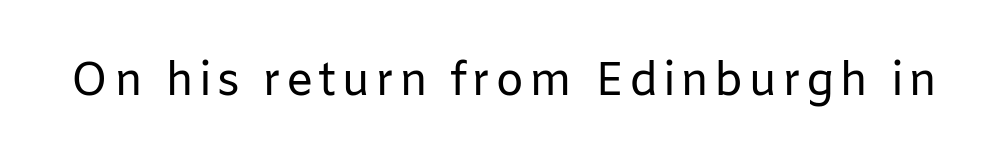
Q: Is the text bold? A: No.
Q: Is the text italic (slanted)? A: No, it is upright.
Q: Is the typeface a serif or a sans-serif typeface? A: Sans-serif.
Q: Is the text underlined? A: No.
Q: Width (condensed, normal, or wide)? A: Normal.
Q: Stroke contrast? A: Low.
Q: x-height? A: Medium.
Q: Monospaced? A: No.
